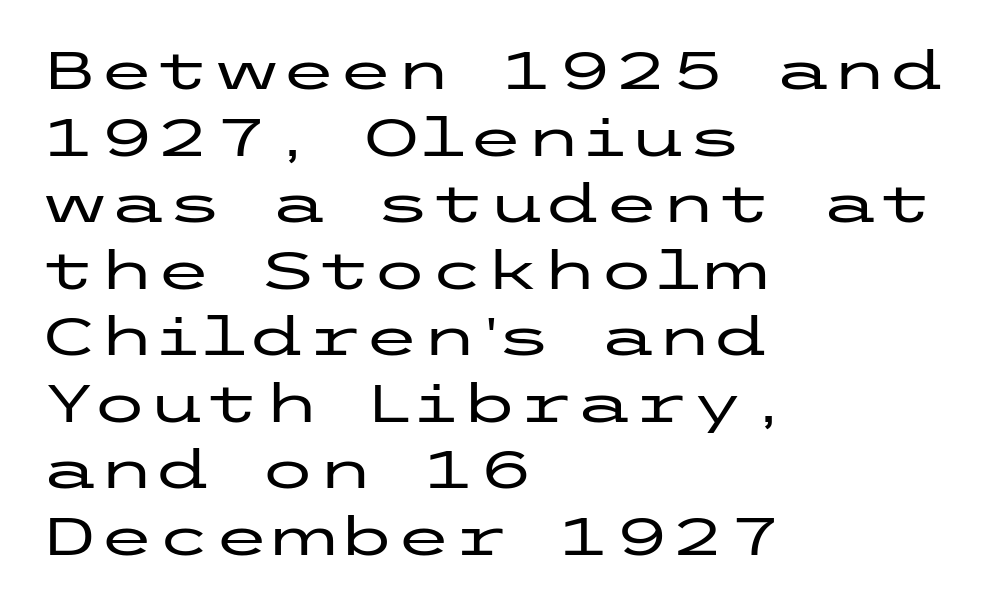
The image shows 52 px wide sans-serif type, upright; set left-aligned, normal line spacing (1.28x), normal letter spacing, not underlined; low stroke contrast and a medium x-height.
